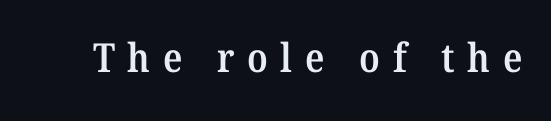
The image shows 40 px semibold serif type; set unusually wide letter spacing (+0.31 em), not underlined; medium stroke contrast and a medium x-height.
